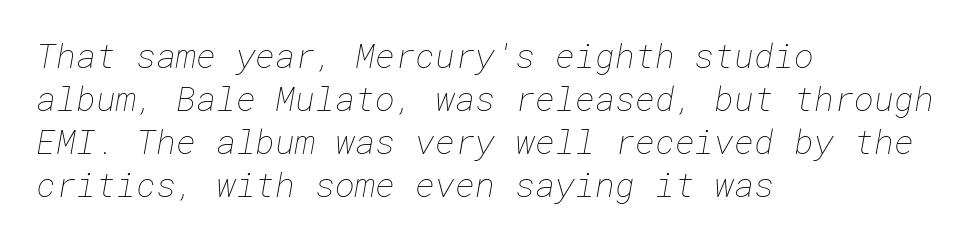
Plain, unruled lines of type. The text block is weighted toward the left margin, trailing off unevenly rightward. Regular leading. Letter spacing: default.
